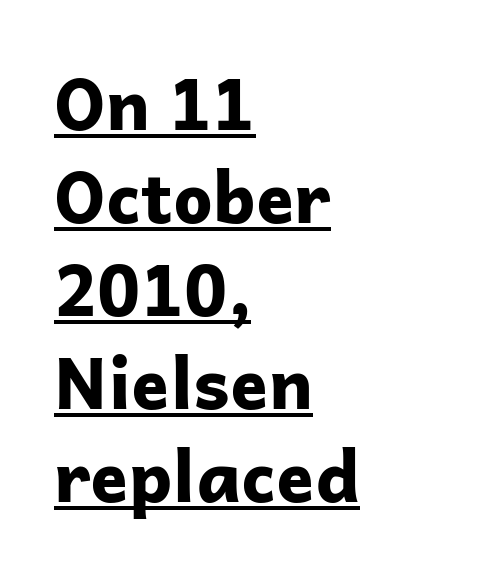
Q: Is the text bold? A: Yes.
Q: Is the text italic (slanted)? A: No, it is upright.
Q: Is the typeface a serif or a sans-serif typeface? A: Sans-serif.
Q: Is the text underlined? A: Yes.
Q: How is the paragraph aligned? A: Left-aligned.
Q: Is the spacing between letters normal or unusually wide? A: Normal.
Q: Is the spacing between lines tight, normal or loose? A: Normal.
Q: Width (condensed, normal, or wide)? A: Normal.
Q: Stroke contrast? A: Low.
Q: x-height? A: Medium.
Q: Monospaced? A: No.
